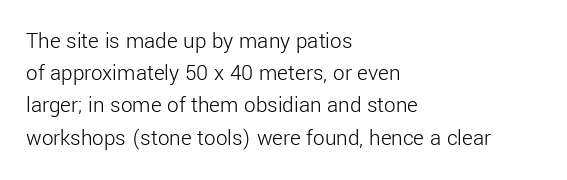
Regarding leading, the lines here are spaced in the standard way. The setting favours the left margin, as ordinary paragraphs usually do. The typeface has the unassuming heft of standard copy or less. The tracking reads as untouched default to a designer's eye. Type without underlining. Vertical strokes here are truly vertical.
